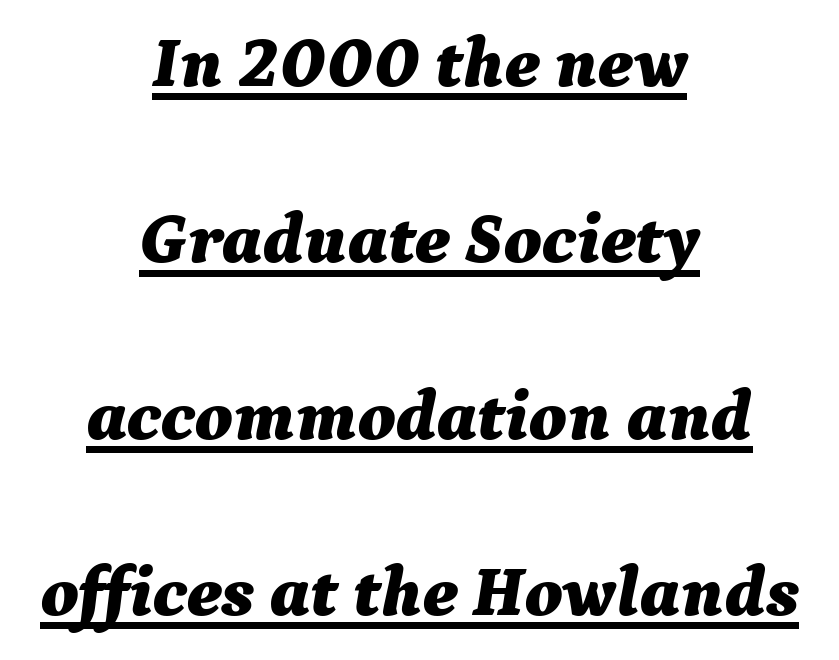
These lines stand farther apart than default settings would place them. Every row of glyphs is offset so its center matches the block's center. Tracking value appears to be zero — textbook default spacing. The face used here is proportionally spaced, like ordinary book or web type. Has an underline been added? It has. Notice how the stems are inclined rather than vertical — that's the hallmark of italics.
